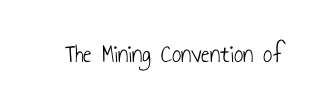
{"italic": "no", "bold": "no", "underline": "no", "letter_spacing": "normal", "letter_spacing_em": 0.0, "glyph_px": 26}
